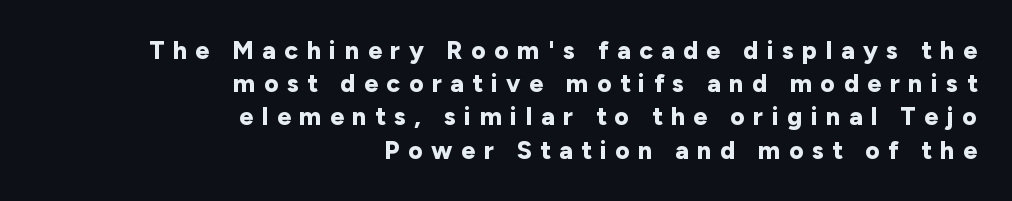
{"italic": "no", "bold": "yes", "underline": "no", "align": "right", "line_spacing": "normal", "line_spacing_ratio": 1.33, "letter_spacing": "wide", "letter_spacing_em": 0.34, "glyph_px": 25}
